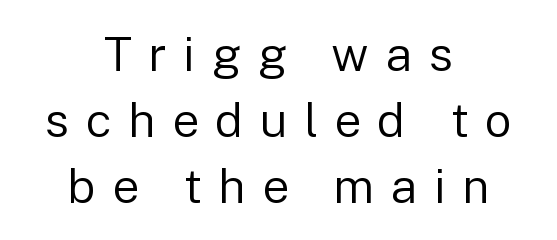
{"serif": "no", "italic": "no", "bold": "no", "weight": "regular", "width": "normal", "stroke_contrast": "low", "x_height": "medium", "monospaced": "no", "underline": "no", "align": "center", "line_spacing": "normal", "line_spacing_ratio": 1.38, "letter_spacing": "wide", "letter_spacing_em": 0.34, "glyph_px": 48}
